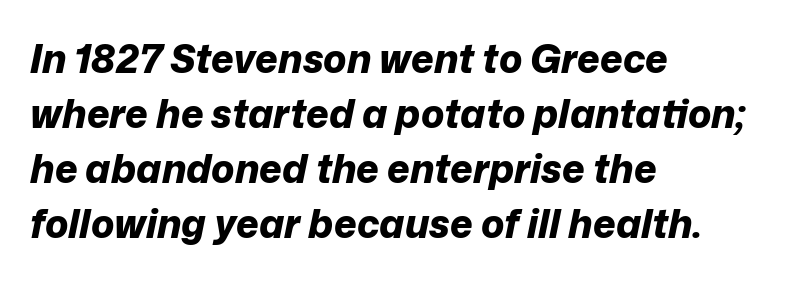
Q: Is the text bold? A: Yes.
Q: Is the text italic (slanted)? A: Yes, it leans right by about 12 degrees.
Q: Is the text underlined? A: No.
Q: How is the paragraph aligned? A: Left-aligned.
Q: Is the spacing between letters normal or unusually wide? A: Normal.
Q: Is the spacing between lines tight, normal or loose? A: Normal.
Q: Width (condensed, normal, or wide)? A: Normal.
Q: Stroke contrast? A: Low.
Q: x-height? A: Medium.
Q: Monospaced? A: No.
